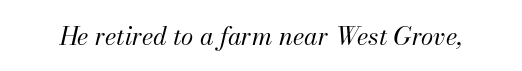
{"italic": "yes", "lean": "right", "slant_degrees": 13, "bold": "no", "underline": "no", "letter_spacing": "normal", "letter_spacing_em": 0.0, "glyph_px": 25}
